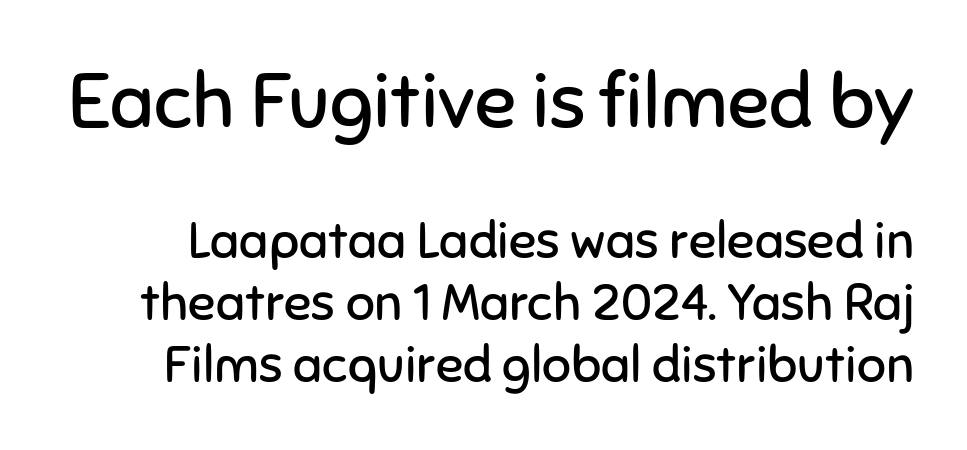
{"serif": "no", "italic": "no", "bold": "no", "weight": "regular", "width": "normal", "stroke_contrast": "low", "x_height": "medium", "monospaced": "no", "underline": "no", "line_spacing_ratio": 1.22, "letter_spacing": "normal", "letter_spacing_em": 0.0, "larger_block": "first", "size_ratio": 1.51, "glyph_px": 77}
